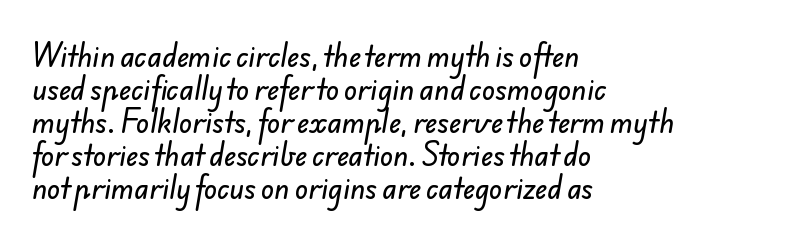
The image shows 27 px text type; set left-aligned, line spacing 1.22x, normal letter spacing, not underlined.
